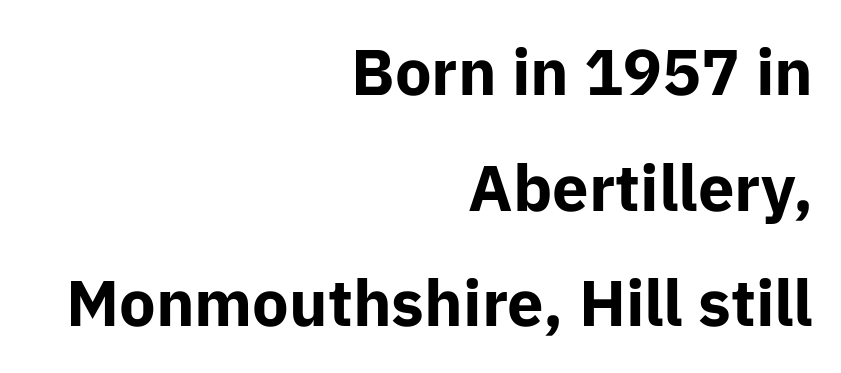
The image shows 65 px bold sans-serif type, upright; set right-aligned, line spacing 1.78x, normal letter spacing, not underlined; low stroke contrast and a medium x-height.
